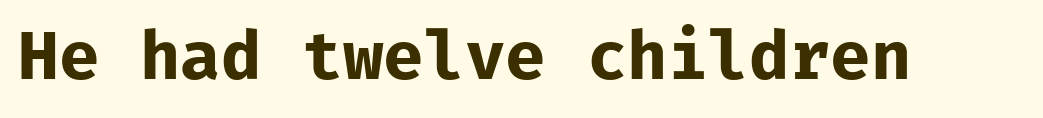
Q: Is the text bold? A: Yes.
Q: Is the text italic (slanted)? A: No, it is upright.
Q: Is the typeface a serif or a sans-serif typeface? A: Sans-serif.
Q: Is the text underlined? A: No.
Q: Is the spacing between letters normal or unusually wide? A: Normal.
Q: Width (condensed, normal, or wide)? A: Normal.
Q: Stroke contrast? A: Low.
Q: x-height? A: Medium.
Q: Monospaced? A: Yes.
